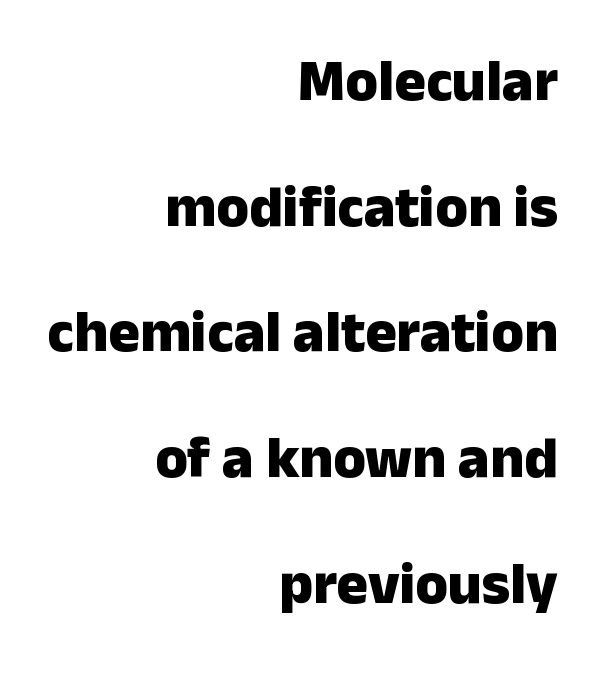
The image shows 59 px heavy sans-serif type, upright; set right-aligned, loose line spacing (2.13x), normal letter spacing, not underlined; low stroke contrast and a medium x-height.
